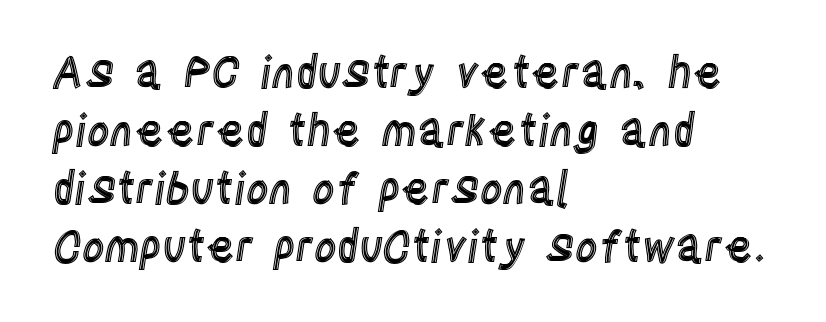
In terms of letterspacing, this is plain default setting. The gap between lines stays unmarked. Here the designer chose a conventional face with non-uniform glyph widths.
